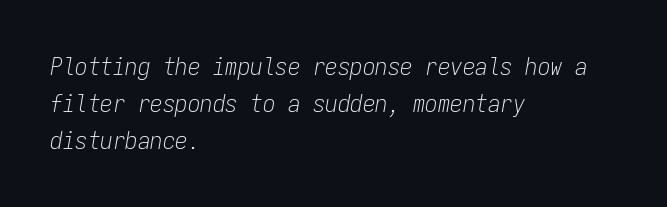
Students, note that the glyphs here touch the page at normal intervals. Compared with a typical body face, this is equally light or lighter still. Each row of text sits above clean, open space. Slant detected: the letters are inclined. What's the leading like? Ordinary, nothing unusual.
